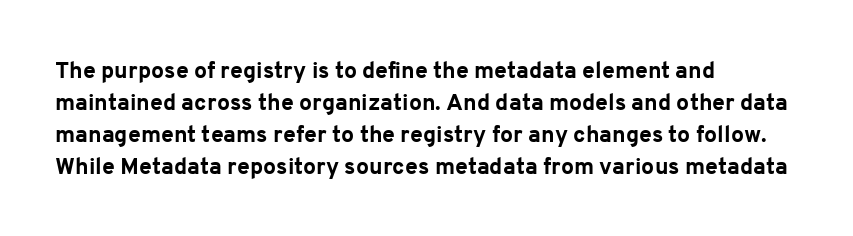
Q: Is the text bold? A: Yes.
Q: Is the text italic (slanted)? A: No, it is upright.
Q: Is the text underlined? A: No.
Q: How is the paragraph aligned? A: Left-aligned.
Q: Is the spacing between letters normal or unusually wide? A: Normal.
Q: Is the spacing between lines tight, normal or loose? A: Normal.
